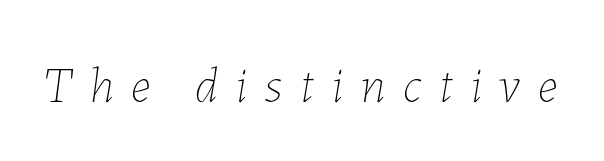
{"italic": "yes", "lean": "right", "slant_degrees": 7, "bold": "no", "weight": "thin", "width": "normal", "stroke_contrast": "low", "x_height": "medium", "monospaced": "no", "underline": "no", "letter_spacing": "wide", "letter_spacing_em": 0.35, "glyph_px": 50}
